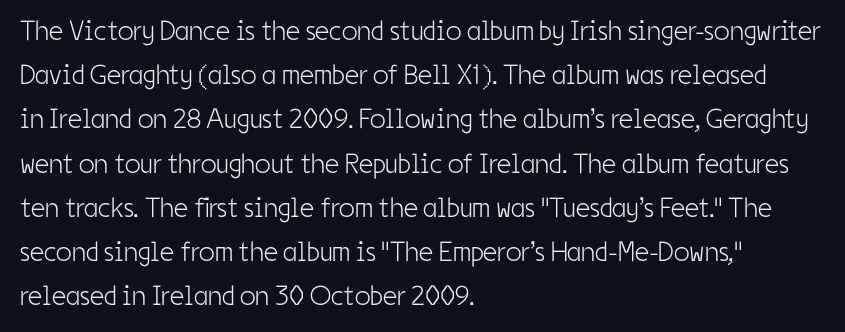
{"serif": "no", "italic": "no", "bold": "no", "weight": "light", "width": "condensed", "stroke_contrast": "low", "x_height": "medium", "monospaced": "no", "underline": "no", "align": "left", "line_spacing": "normal", "line_spacing_ratio": 1.58, "letter_spacing": "normal", "letter_spacing_em": 0.0, "glyph_px": 28}
